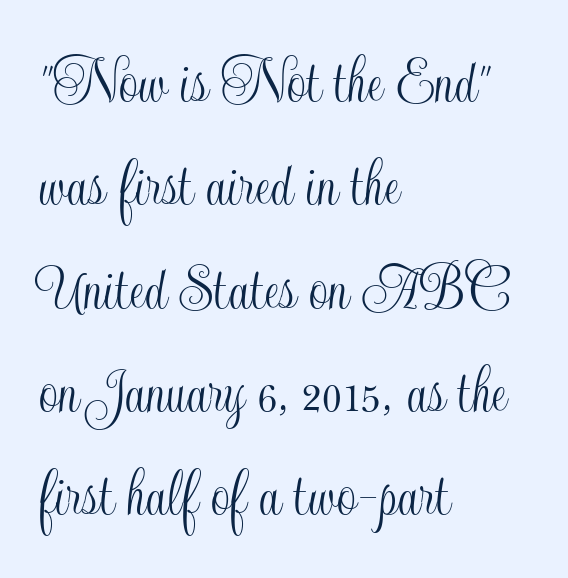
Q: Is the text italic (slanted)? A: Yes.
Q: Is the text underlined? A: No.
Q: How is the paragraph aligned? A: Left-aligned.
Q: Is the spacing between letters normal or unusually wide? A: Normal.
Q: Is the spacing between lines tight, normal or loose? A: Normal.
Q: Width (condensed, normal, or wide)? A: Condensed.
Q: x-height? A: Small.
Q: Monospaced? A: No.
